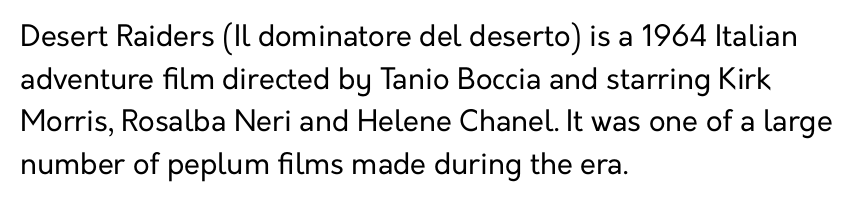
The image shows 29 px regular-weight sans-serif type, upright; set left-aligned, normal line spacing (1.47x), normal letter spacing, not underlined; low stroke contrast and a medium x-height.
